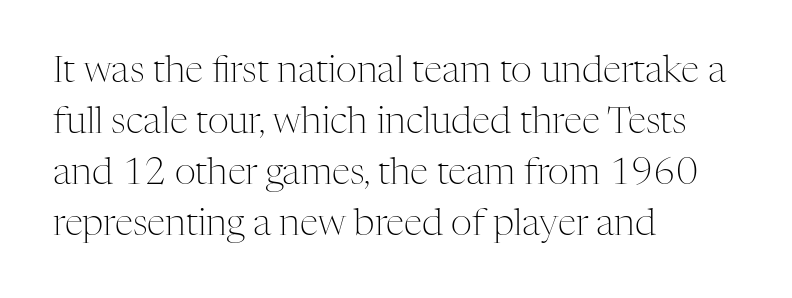
Q: Is the text bold? A: No.
Q: Is the text italic (slanted)? A: No, it is upright.
Q: Is the typeface a serif or a sans-serif typeface? A: Serif.
Q: Is the text underlined? A: No.
Q: How is the paragraph aligned? A: Left-aligned.
Q: Is the spacing between letters normal or unusually wide? A: Normal.
Q: Is the spacing between lines tight, normal or loose? A: Normal.
Q: Width (condensed, normal, or wide)? A: Normal.
Q: Stroke contrast? A: Medium.
Q: x-height? A: Medium.
Q: Monospaced? A: No.
